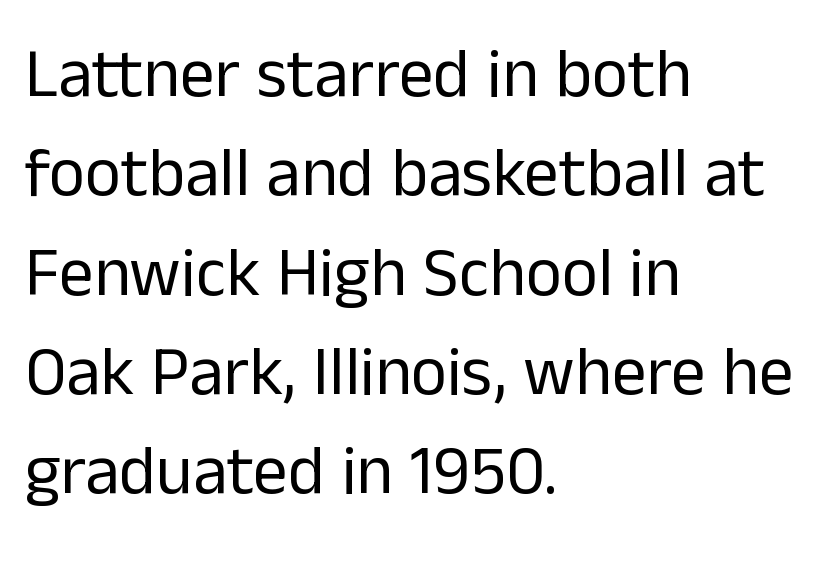
{"serif": "no", "italic": "no", "bold": "no", "weight": "regular", "width": "normal", "stroke_contrast": "low", "x_height": "medium", "monospaced": "no", "underline": "no", "align": "left", "line_spacing": "normal", "line_spacing_ratio": 1.44, "letter_spacing": "normal", "letter_spacing_em": 0.0, "glyph_px": 69}
